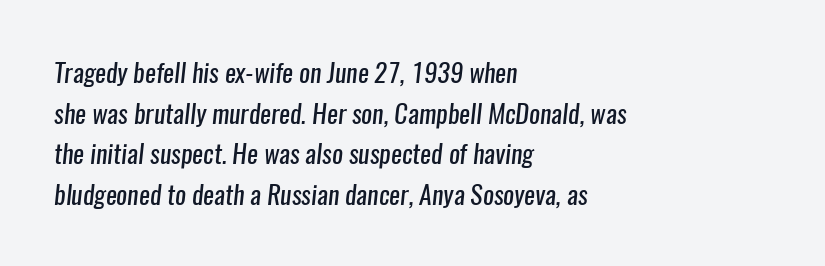
Q: Is the text bold? A: No.
Q: Is the text underlined? A: No.
Q: How is the paragraph aligned? A: Left-aligned.
Q: Is the spacing between letters normal or unusually wide? A: Normal.
Q: Is the spacing between lines tight, normal or loose? A: Normal.
